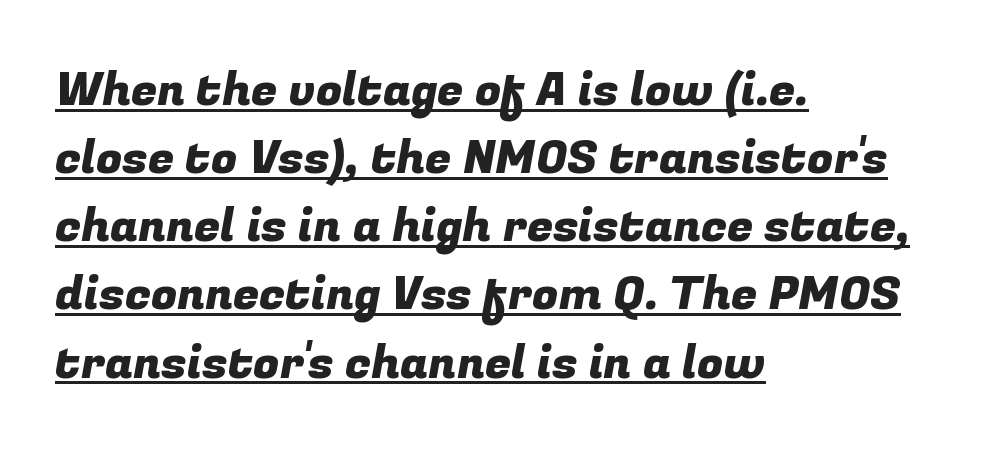
{"serif": "no", "width": "normal", "stroke_contrast": "low", "x_height": "medium", "monospaced": "no", "underline": "yes", "align": "left", "line_spacing": "normal", "line_spacing_ratio": 1.45, "letter_spacing": "normal", "letter_spacing_em": 0.0, "glyph_px": 47}
